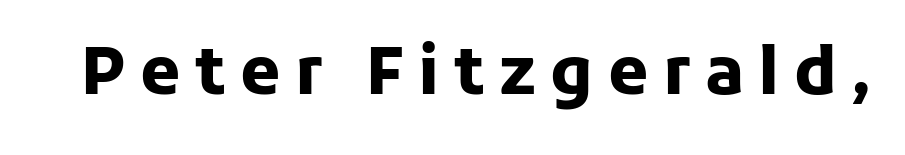
Q: Is the text bold? A: Yes.
Q: Is the text italic (slanted)? A: No, it is upright.
Q: Is the typeface a serif or a sans-serif typeface? A: Sans-serif.
Q: Is the text underlined? A: No.
Q: Is the spacing between letters normal or unusually wide? A: Unusually wide.
Q: Width (condensed, normal, or wide)? A: Normal.
Q: Stroke contrast? A: Low.
Q: x-height? A: Medium.
Q: Monospaced? A: No.
